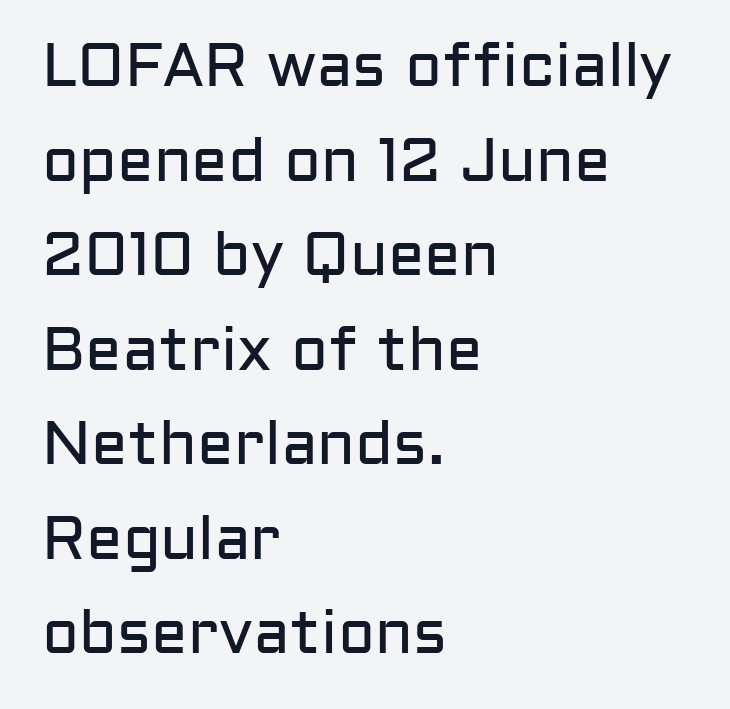
The image shows 61 px regular-weight sans-serif type, upright; set left-aligned, normal line spacing (1.55x), normal letter spacing, not underlined; low stroke contrast and a medium x-height.
